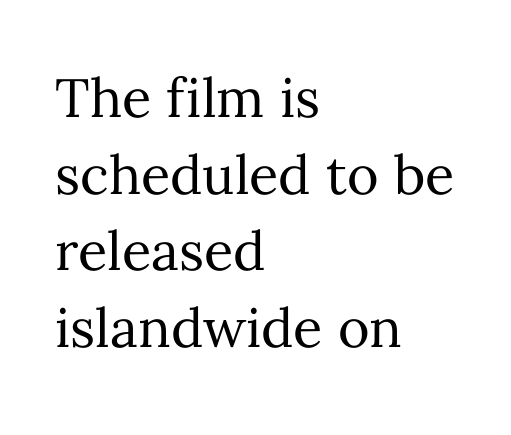
The image shows 54 px regular-weight type, upright; set left-aligned, normal line spacing (1.42x), normal letter spacing, not underlined; medium stroke contrast and a medium x-height.
